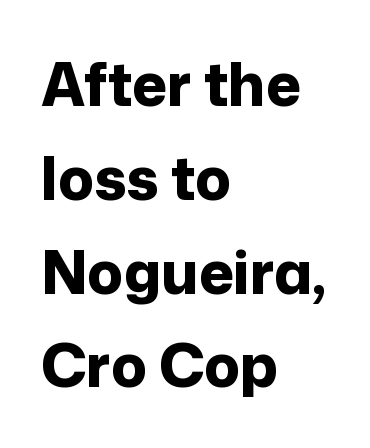
Q: Is the text bold? A: Yes.
Q: Is the text italic (slanted)? A: No, it is upright.
Q: Is the typeface a serif or a sans-serif typeface? A: Sans-serif.
Q: Is the text underlined? A: No.
Q: How is the paragraph aligned? A: Left-aligned.
Q: Is the spacing between letters normal or unusually wide? A: Normal.
Q: Is the spacing between lines tight, normal or loose? A: Normal.
Q: Width (condensed, normal, or wide)? A: Normal.
Q: Stroke contrast? A: Low.
Q: x-height? A: Medium.
Q: Monospaced? A: No.
